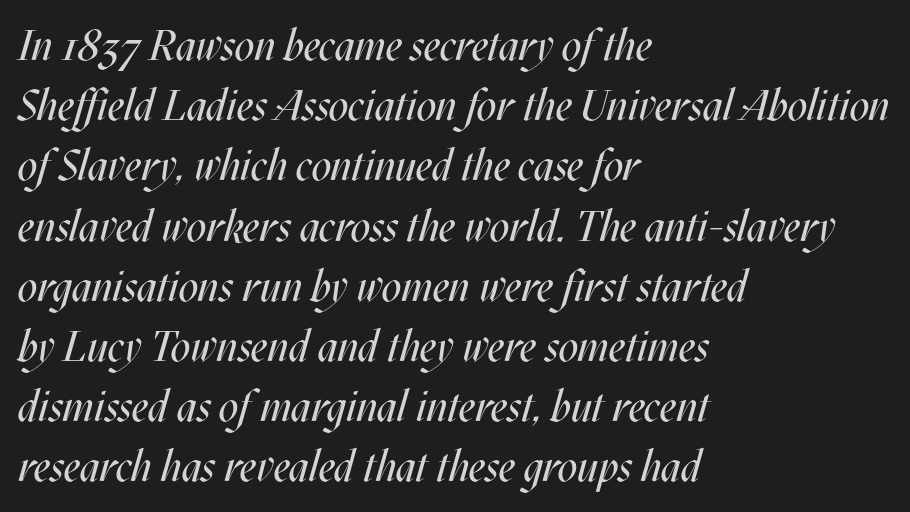
Q: Is the text bold? A: No.
Q: Is the text italic (slanted)? A: Yes, it leans right by about 17 degrees.
Q: Is the text underlined? A: No.
Q: How is the paragraph aligned? A: Left-aligned.
Q: Is the spacing between letters normal or unusually wide? A: Normal.
Q: Is the spacing between lines tight, normal or loose? A: Normal.
Q: Width (condensed, normal, or wide)? A: Condensed.
Q: Stroke contrast? A: Medium.
Q: x-height? A: Large.
Q: Monospaced? A: No.
